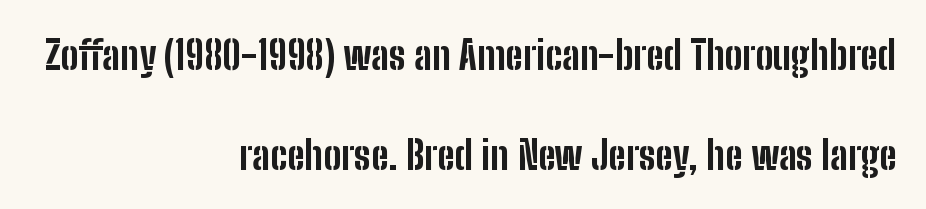
Q: Is the text bold? A: Yes.
Q: Is the text italic (slanted)? A: No, it is upright.
Q: Is the typeface a serif or a sans-serif typeface? A: Sans-serif.
Q: Is the text underlined? A: No.
Q: How is the paragraph aligned? A: Right-aligned.
Q: Is the spacing between letters normal or unusually wide? A: Normal.
Q: Is the spacing between lines tight, normal or loose? A: Loose.
Q: Width (condensed, normal, or wide)? A: Condensed.
Q: Stroke contrast? A: Low.
Q: x-height? A: Medium.
Q: Monospaced? A: No.
